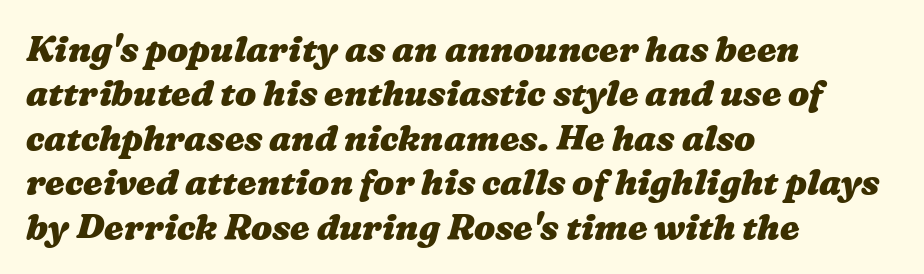
The image shows 35 px heavy, wide type; set left-aligned, normal line spacing (1.27x), normal letter spacing, not underlined; medium stroke contrast and a medium x-height.
